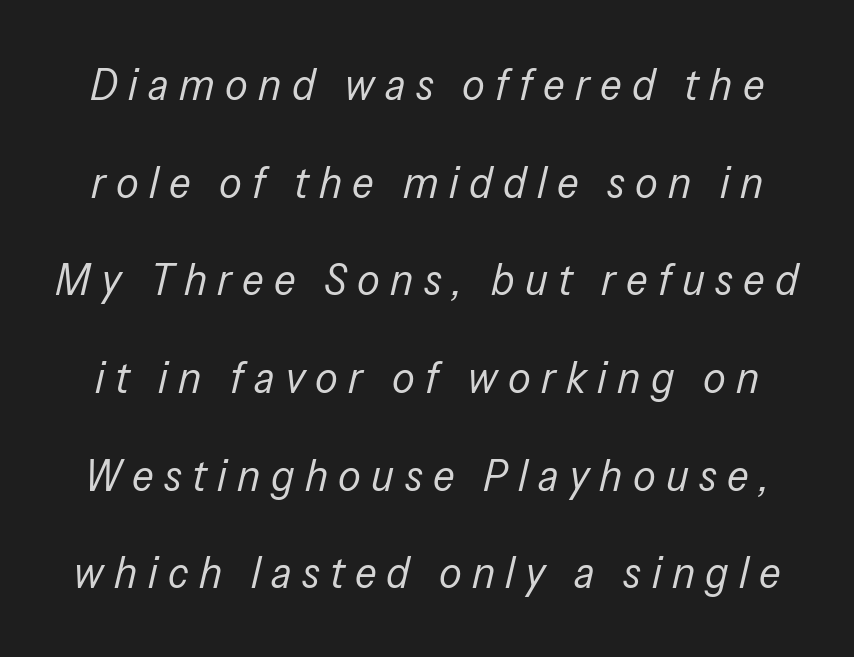
Q: Is the text bold? A: No.
Q: Is the text italic (slanted)? A: Yes, it leans right by about 13 degrees.
Q: Is the text underlined? A: No.
Q: Is the spacing between letters normal or unusually wide? A: Unusually wide.
Q: Is the spacing between lines tight, normal or loose? A: Loose.
Q: Width (condensed, normal, or wide)? A: Condensed.
Q: Stroke contrast? A: Low.
Q: x-height? A: Medium.
Q: Monospaced? A: No.
